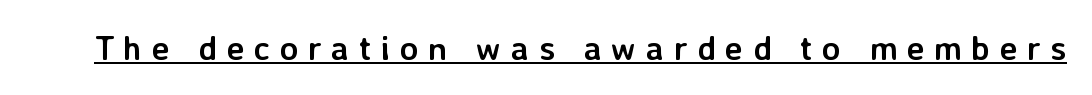
Q: Is the text bold? A: Yes.
Q: Is the text italic (slanted)? A: No, it is upright.
Q: Is the typeface a serif or a sans-serif typeface? A: Sans-serif.
Q: Is the text underlined? A: Yes.
Q: Is the spacing between letters normal or unusually wide? A: Unusually wide.
Q: Width (condensed, normal, or wide)? A: Normal.
Q: Stroke contrast? A: Low.
Q: x-height? A: Medium.
Q: Monospaced? A: No.
